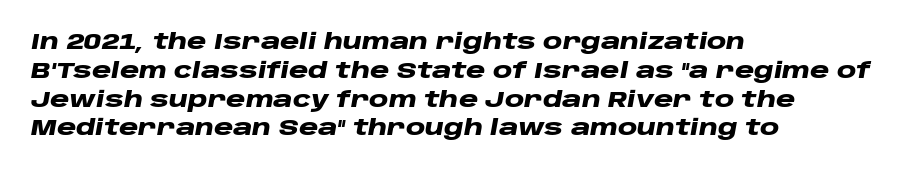
The image shows 22 px bold type, italic (leaning right); set left-aligned, normal line spacing (1.31x), normal letter spacing, not underlined.
